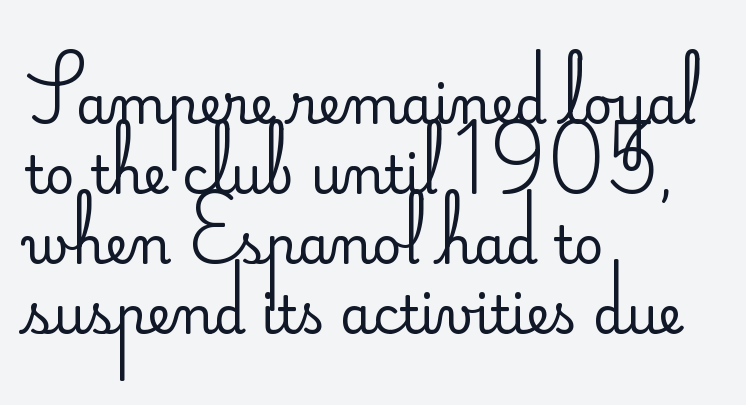
The image shows 51 px regular-weight sans-serif type, upright; set left-aligned, normal line spacing (1.37x), normal letter spacing, not underlined; low stroke contrast and a small x-height.
